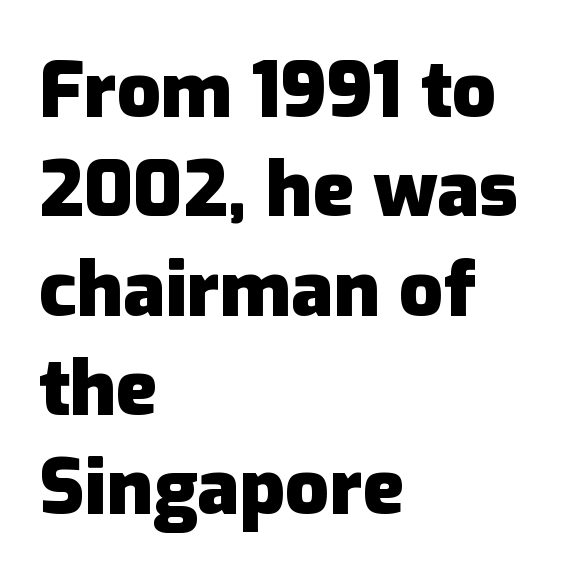
The baseline area is clear. Observe the ordinary spacing: letters are neighbours, not strangers. Vertically, the passage feels balanced, rows spaced as you'd expect. A typesetter would mark this as roman, not italic.
